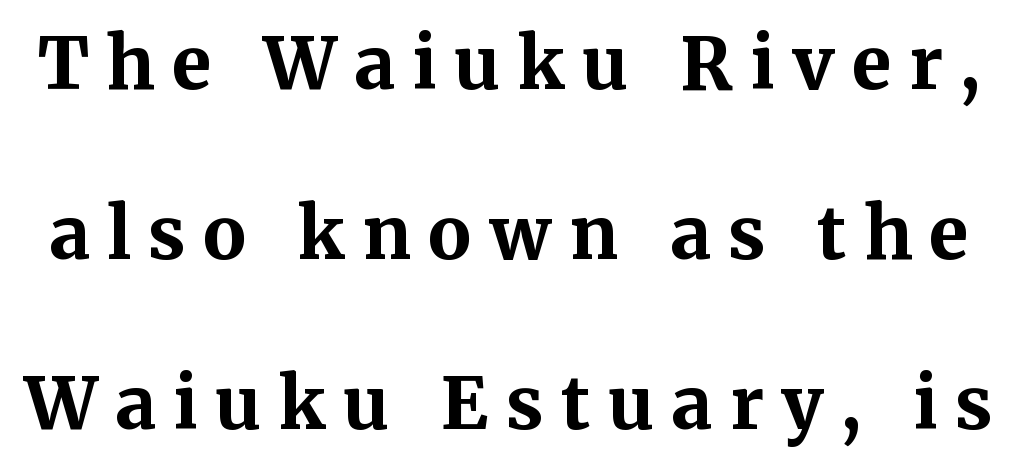
{"serif": "yes", "italic": "no", "bold": "yes", "weight": "bold", "width": "normal", "stroke_contrast": "medium", "x_height": "medium", "monospaced": "no", "underline": "no", "line_spacing": "loose", "line_spacing_ratio": 2.36, "letter_spacing": "wide", "letter_spacing_em": 0.24, "glyph_px": 72}
